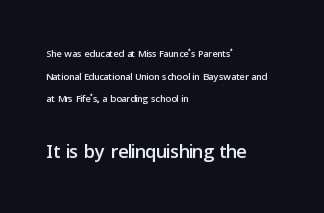
{"italic": "no", "underline": "no", "align": "left", "line_spacing": "normal", "line_spacing_ratio": 1.62, "letter_spacing": "normal", "letter_spacing_em": 0.0, "larger_block": "second", "size_ratio": 1.93, "glyph_px": 27}
